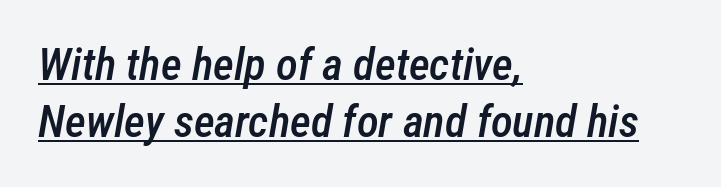
{"italic": "yes", "lean": "right", "slant_degrees": 12, "bold": "semi", "weight": "semibold", "width": "condensed", "stroke_contrast": "low", "x_height": "medium", "monospaced": "no", "underline": "yes", "align": "left", "line_spacing": "normal", "line_spacing_ratio": 1.27, "letter_spacing": "normal", "letter_spacing_em": 0.0, "glyph_px": 45}
